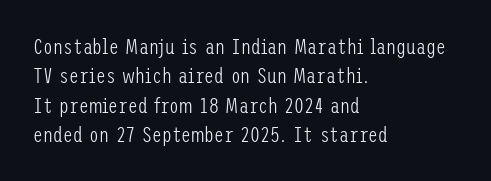
{"italic": "no", "bold": "no", "underline": "no", "align": "left", "line_spacing": "normal", "line_spacing_ratio": 1.34, "letter_spacing": "normal", "letter_spacing_em": 0.0, "glyph_px": 22}
